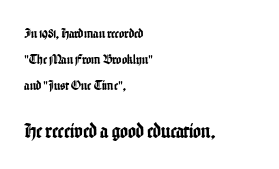
The image shows 21 px text type, upright; set left-aligned, line spacing 1.85x, normal letter spacing, not underlined; the second (bottom) block is 1.5x larger.
